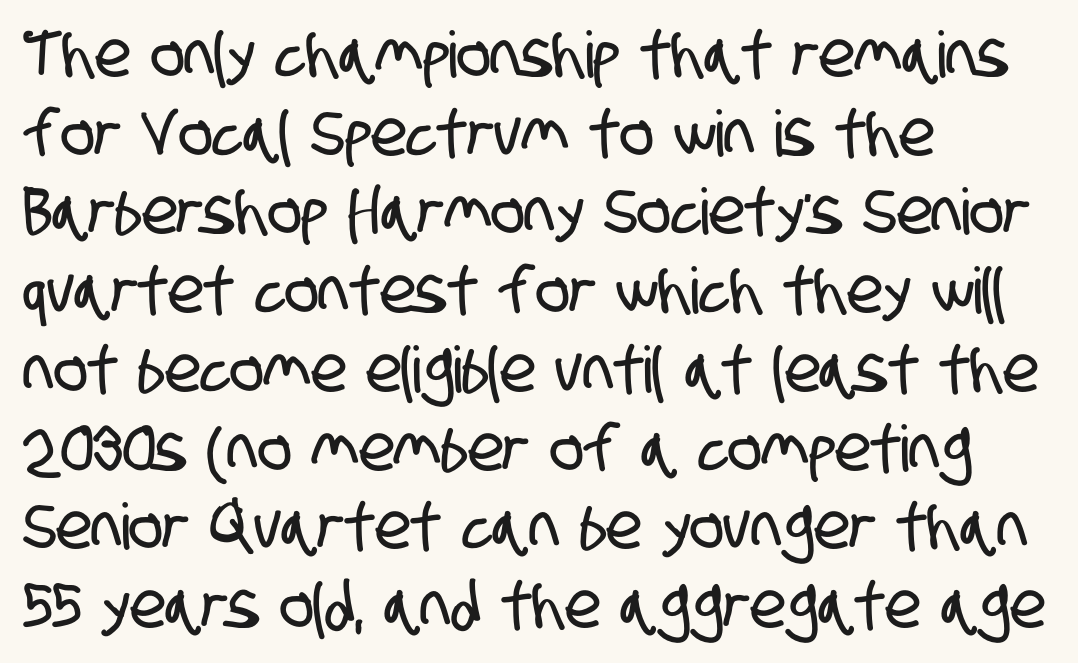
{"serif": "no", "width": "condensed", "stroke_contrast": "low", "x_height": "large", "monospaced": "no", "underline": "no", "align": "left", "line_spacing_ratio": 1.23, "letter_spacing": "normal", "letter_spacing_em": 0.0, "glyph_px": 64}
